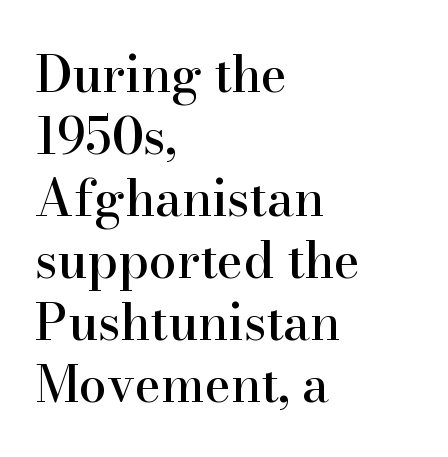
The image shows 50 px serif type, upright; set left-aligned, line spacing 1.24x, normal letter spacing, not underlined; high stroke contrast and a small x-height.
